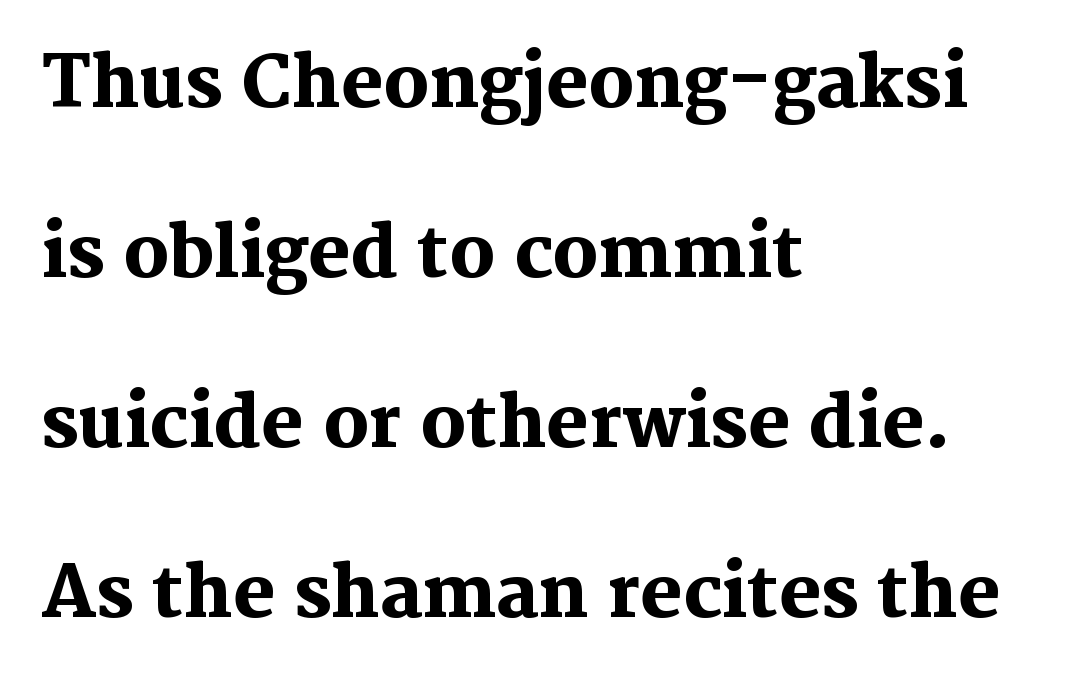
The image shows 70 px heavy serif type, upright; set left-aligned, loose line spacing (2.43x), normal letter spacing, not underlined; medium stroke contrast and a medium x-height.
